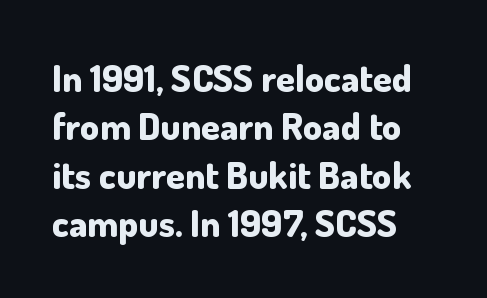
The type sits square on the baseline with zero lean. Heavy-handed strokes throughout: this text is bold. The letterforms sit shoulder to shoulder at normal distance. The passage shown is not underscored anywhere. What kind of face is this? One without serifs — a sans. The lines sit at an ordinary, default distance from one another.
